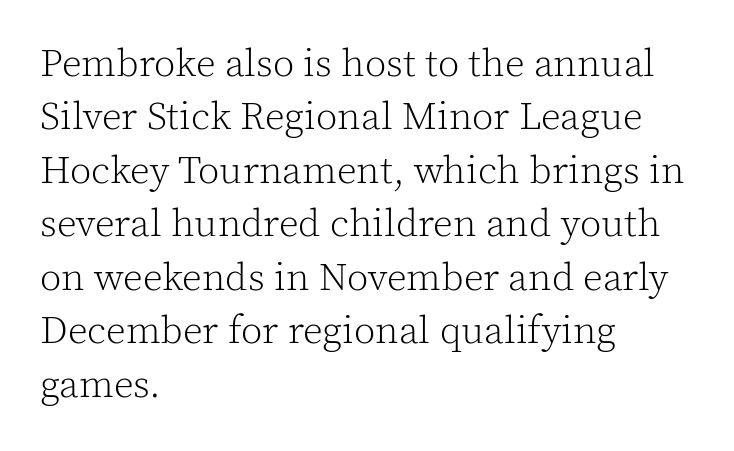
{"serif": "yes", "italic": "no", "bold": "no", "weight": "light", "width": "normal", "x_height": "medium", "monospaced": "no", "underline": "no", "align": "left", "line_spacing": "normal", "line_spacing_ratio": 1.37, "letter_spacing": "normal", "letter_spacing_em": 0.0, "glyph_px": 39}
